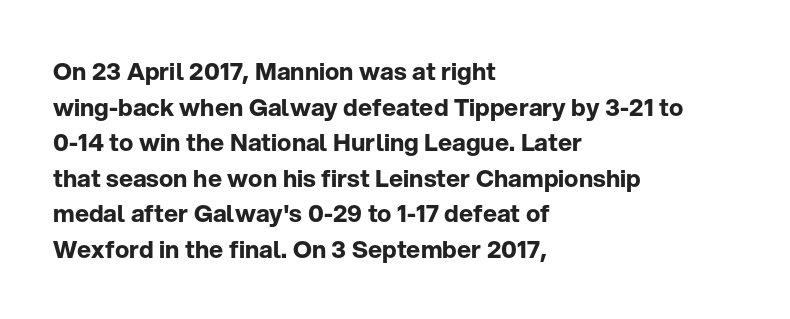
The image shows 24 px bold type, upright; set left-aligned, normal line spacing (1.48x), normal letter spacing, not underlined.
